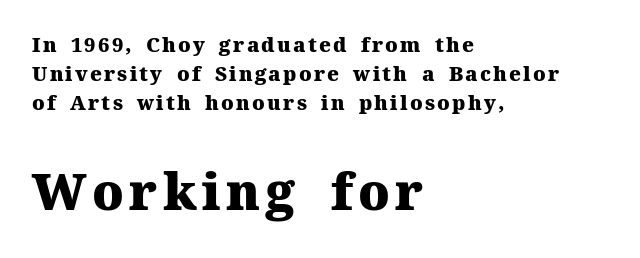
Q: Is the text bold? A: Yes.
Q: Is the text italic (slanted)? A: No, it is upright.
Q: Is the typeface a serif or a sans-serif typeface? A: Serif.
Q: Is the text underlined? A: No.
Q: How is the paragraph aligned? A: Left-aligned.
Q: Is the spacing between lines tight, normal or loose? A: Normal.
Q: Which block of text is set in a larger size, the first (top) or the second (bottom)? A: The second (bottom) one.
Q: Width (condensed, normal, or wide)? A: Normal.
Q: Stroke contrast? A: Medium.
Q: x-height? A: Medium.
Q: Monospaced? A: No.
